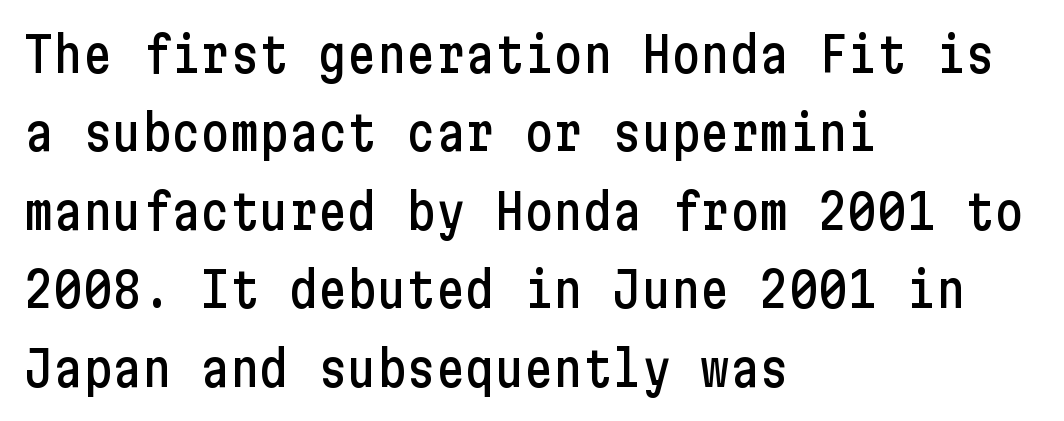
Q: Is the text italic (slanted)? A: No, it is upright.
Q: Is the typeface a serif or a sans-serif typeface? A: Sans-serif.
Q: Is the text underlined? A: No.
Q: How is the paragraph aligned? A: Left-aligned.
Q: Is the spacing between letters normal or unusually wide? A: Normal.
Q: Is the spacing between lines tight, normal or loose? A: Normal.
Q: Width (condensed, normal, or wide)? A: Condensed.
Q: Stroke contrast? A: Low.
Q: x-height? A: Medium.
